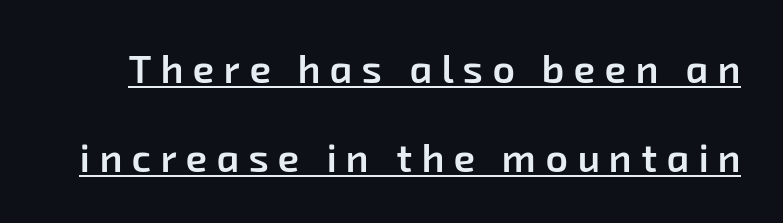
Q: Is the text bold? A: Semi-bold.
Q: Is the typeface a serif or a sans-serif typeface? A: Sans-serif.
Q: Is the text underlined? A: Yes.
Q: Is the spacing between letters normal or unusually wide? A: Unusually wide.
Q: Is the spacing between lines tight, normal or loose? A: Loose.
Q: Width (condensed, normal, or wide)? A: Normal.
Q: Stroke contrast? A: Low.
Q: x-height? A: Medium.
Q: Monospaced? A: No.
